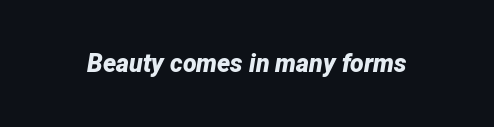
Q: Is the text bold? A: Yes.
Q: Is the text italic (slanted)? A: Yes, it leans right by about 12 degrees.
Q: Is the text underlined? A: No.
Q: Is the spacing between letters normal or unusually wide? A: Normal.
